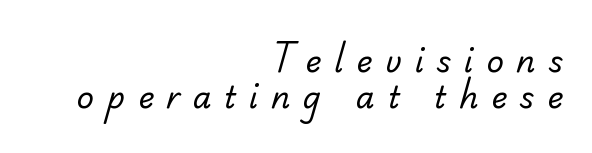
The image shows 30 px regular-weight sans-serif type; set right-aligned, line spacing 1.19x, unusually wide letter spacing (+0.43 em), not underlined; low stroke contrast and a small x-height.
